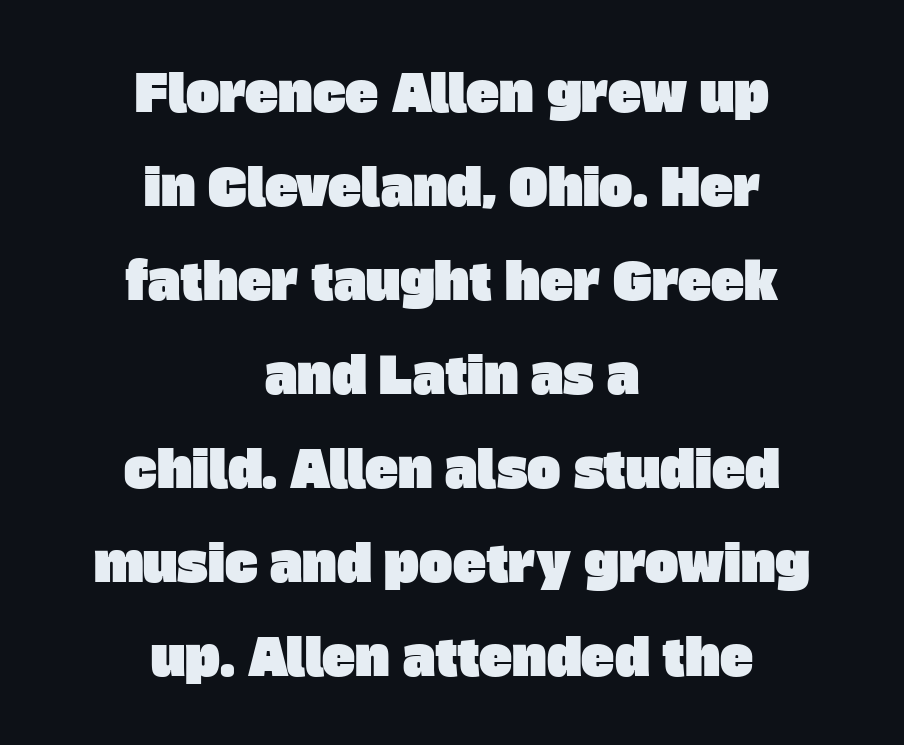
The image shows 50 px sans-serif type; set centered, line spacing 1.88x, normal letter spacing, not underlined; low stroke contrast and a large x-height.
